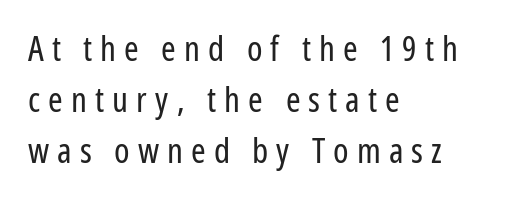
The image shows 35 px regular-weight, condensed sans-serif type, upright; set left-aligned, normal line spacing (1.46x), unusually wide letter spacing (+0.23 em), not underlined; low stroke contrast and a medium x-height.
